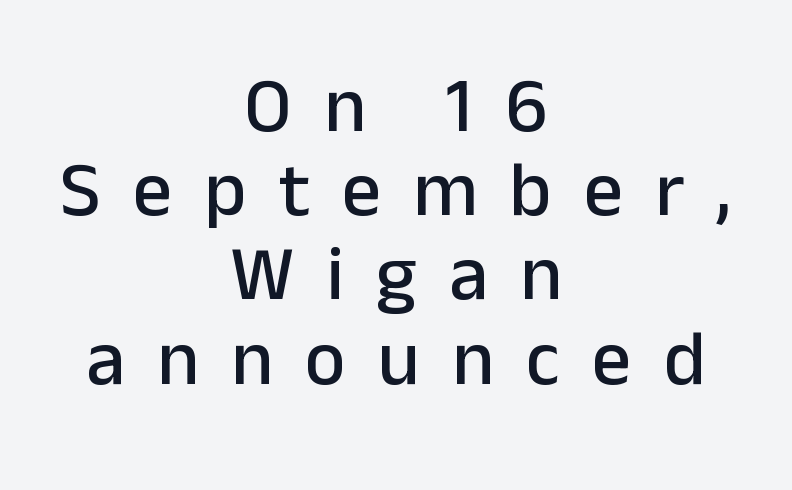
Q: Is the text italic (slanted)? A: No, it is upright.
Q: Is the typeface a serif or a sans-serif typeface? A: Sans-serif.
Q: Is the text underlined? A: No.
Q: How is the paragraph aligned? A: Centered.
Q: Is the spacing between letters normal or unusually wide? A: Unusually wide.
Q: Is the spacing between lines tight, normal or loose? A: Tight.
Q: Width (condensed, normal, or wide)? A: Normal.
Q: Stroke contrast? A: Low.
Q: x-height? A: Medium.
Q: Monospaced? A: No.
